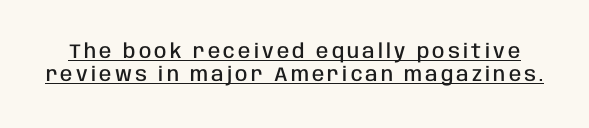
Q: Is the text bold? A: Semi-bold.
Q: Is the text italic (slanted)? A: No, it is upright.
Q: Is the text underlined? A: Yes.
Q: Is the spacing between lines tight, normal or loose? A: Tight.
